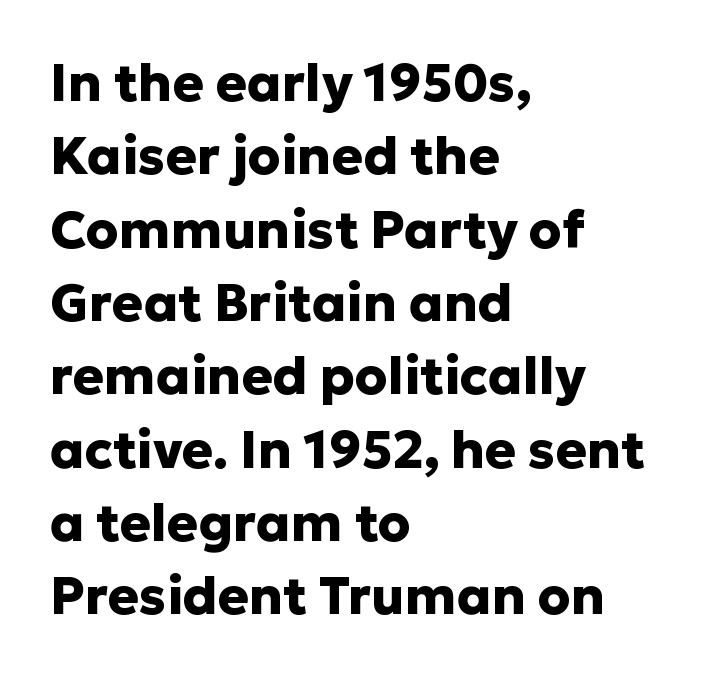
The image shows 52 px heavy sans-serif type, upright; set left-aligned, normal line spacing (1.41x), normal letter spacing, not underlined; low stroke contrast and a medium x-height.
